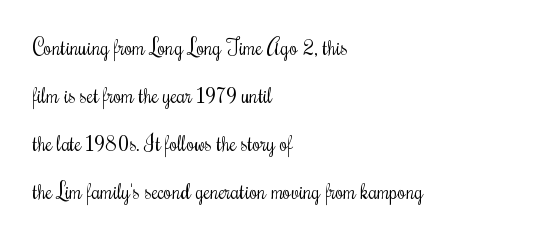
The image shows 21 px text type; set left-aligned, loose line spacing (2.29x), normal letter spacing, not underlined.
